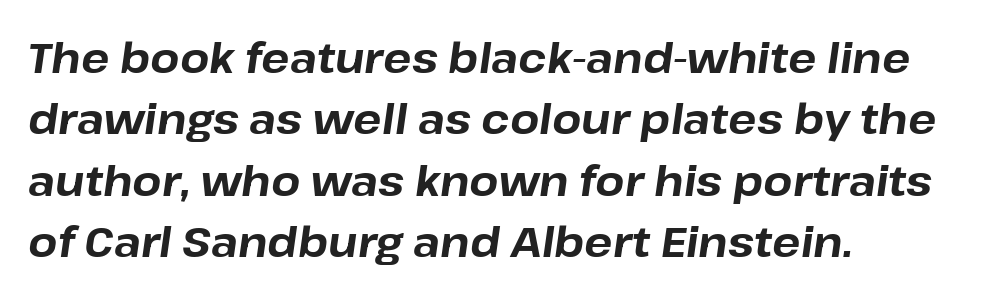
The image shows 42 px bold type, italic (leaning right); set left-aligned, normal line spacing (1.46x), normal letter spacing, not underlined; low stroke contrast and a medium x-height.
